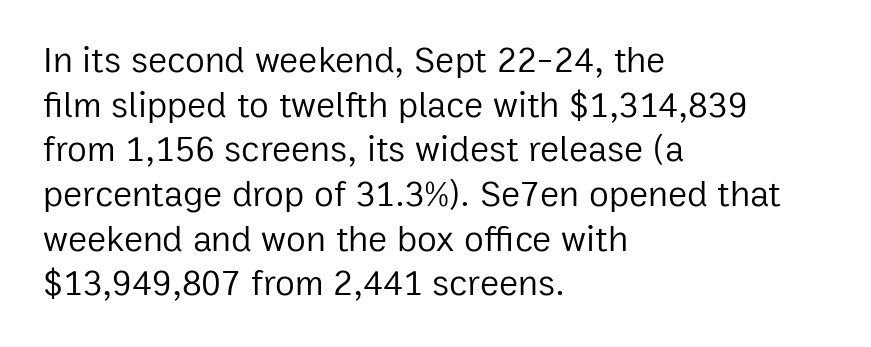
The image shows 36 px regular-weight sans-serif type, upright; set left-aligned, line spacing 1.24x, normal letter spacing, not underlined; low stroke contrast and a medium x-height.
